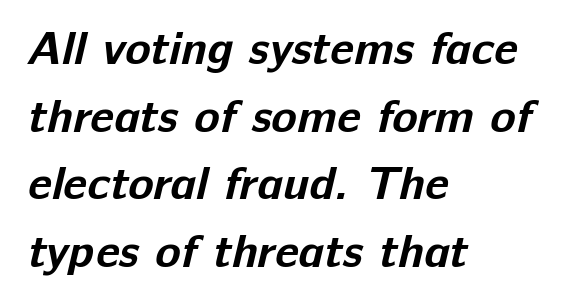
Look at the bottom of the vertical strokes: they stop flat, with no serifs. A dark, heavy texture on the line: the type is bold. Inter-character spacing is left at the font's built-in metrics. Each new line begins a customary step beneath the previous one. Do the characters align in a grid? No, the font is proportional. Glance below the letters and you will spot only blank space.
